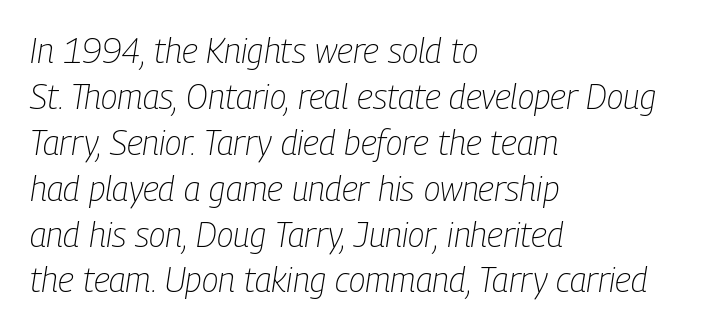
Students, observe: this is what conventionally led text looks like. Short and long lines alike share a common starting point at left. What stands out about the letter spacing? Nothing — it is the standard amount. Does the lettering tilt? It does — this is italic. The face used here is proportionally spaced, like ordinary book or web type. Type without underlining.
